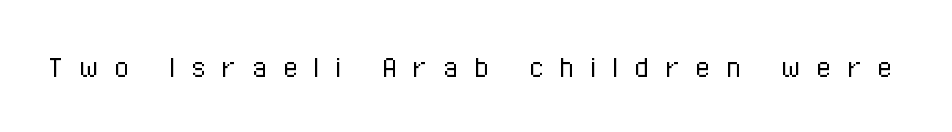
Q: Is the text bold? A: No.
Q: Is the text italic (slanted)? A: No, it is upright.
Q: Is the typeface a serif or a sans-serif typeface? A: Sans-serif.
Q: Is the text underlined? A: No.
Q: Is the spacing between letters normal or unusually wide? A: Unusually wide.
Q: Width (condensed, normal, or wide)? A: Condensed.
Q: Stroke contrast? A: Low.
Q: x-height? A: Medium.
Q: Monospaced? A: No.
